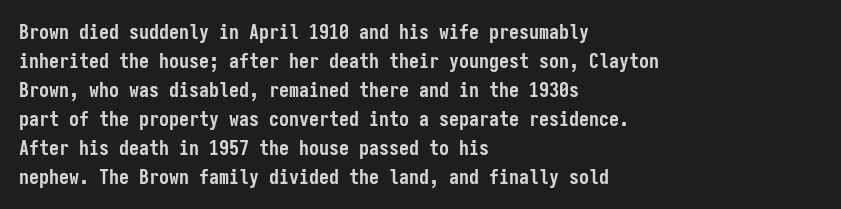
Style check: upright. The block of text has a typical density, with ordinary space between rows. The words here are not underlined. The paragraph shown leans on its left margin. The gaps between neighbouring characters are ordinary and unremarkable.
